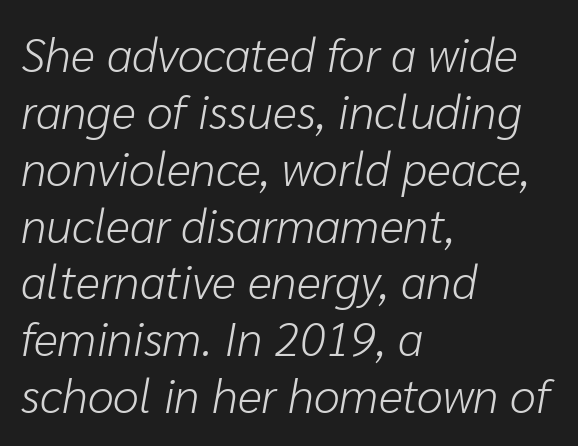
Q: Is the text bold? A: No.
Q: Is the text italic (slanted)? A: Yes, it leans right by about 10 degrees.
Q: Is the text underlined? A: No.
Q: How is the paragraph aligned? A: Left-aligned.
Q: Is the spacing between letters normal or unusually wide? A: Normal.
Q: Width (condensed, normal, or wide)? A: Normal.
Q: Stroke contrast? A: Low.
Q: x-height? A: Medium.
Q: Monospaced? A: No.
